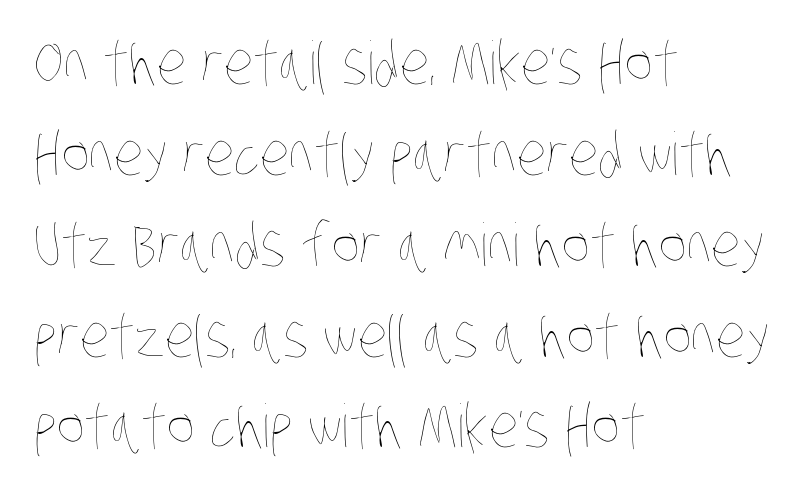
Q: Is the text bold? A: No.
Q: Is the text underlined? A: No.
Q: How is the paragraph aligned? A: Left-aligned.
Q: Is the spacing between letters normal or unusually wide? A: Normal.
Q: Is the spacing between lines tight, normal or loose? A: Normal.
Q: Width (condensed, normal, or wide)? A: Condensed.
Q: Stroke contrast? A: Low.
Q: x-height? A: Large.
Q: Monospaced? A: No.
